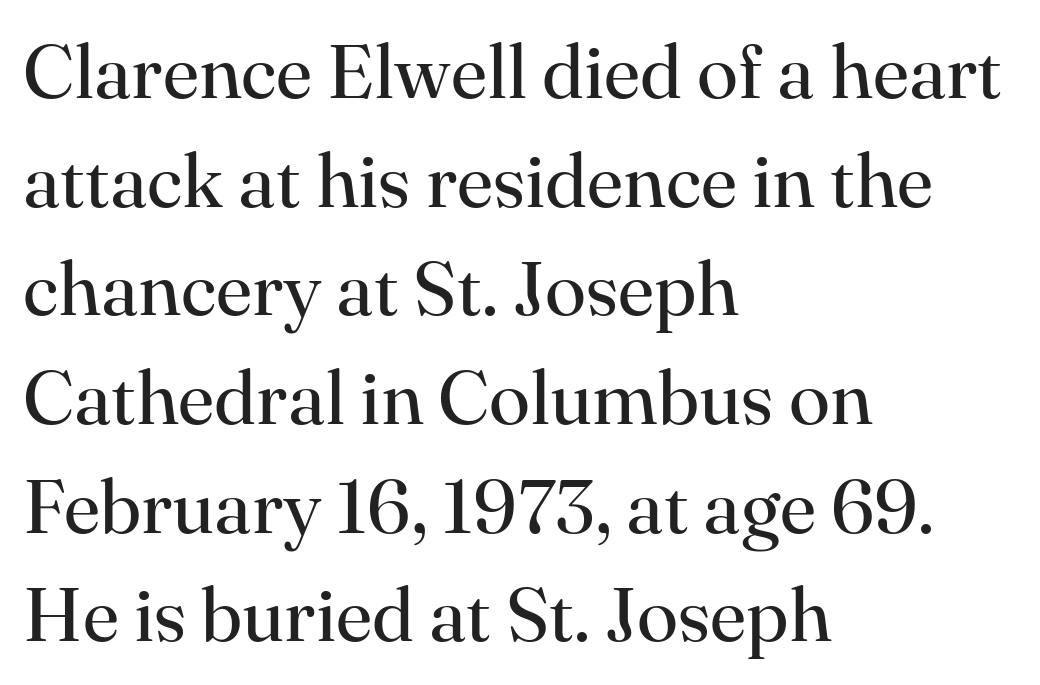
The image shows 76 px regular-weight serif type, upright; set left-aligned, normal line spacing (1.43x), normal letter spacing, not underlined; high stroke contrast and a small x-height.
